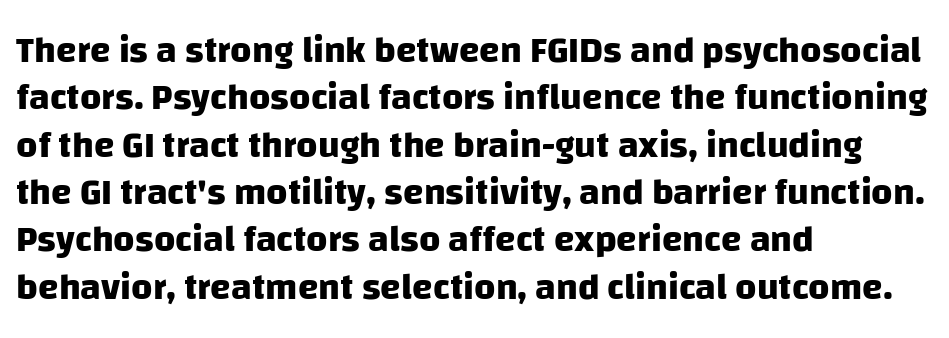
{"serif": "no", "bold": "yes", "weight": "heavy", "width": "normal", "stroke_contrast": "low", "x_height": "large", "monospaced": "no", "underline": "no", "align": "left", "line_spacing": "normal", "line_spacing_ratio": 1.28, "letter_spacing": "normal", "letter_spacing_em": 0.0, "glyph_px": 37}
